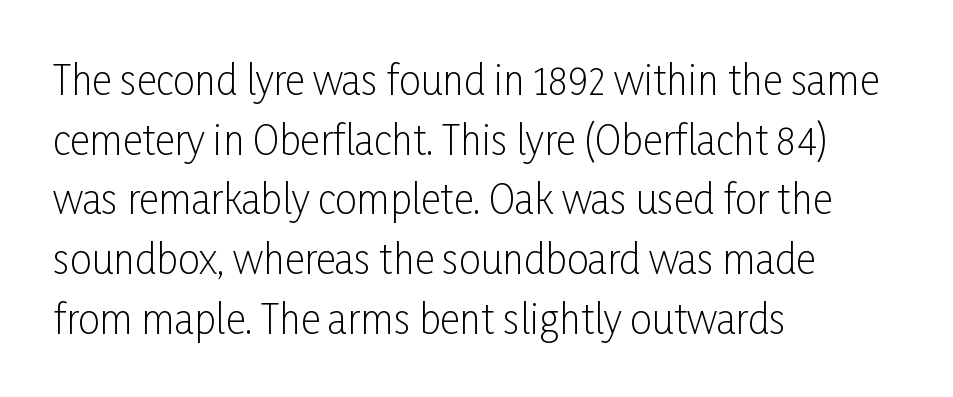
The typeface chosen for these lines omits serifs. Line spacing here is normal. You could call the tracking neutral — neither tight nor loose. The letters stand upright; this is a roman face. Left-aligned paragraph, ragged on the right.
